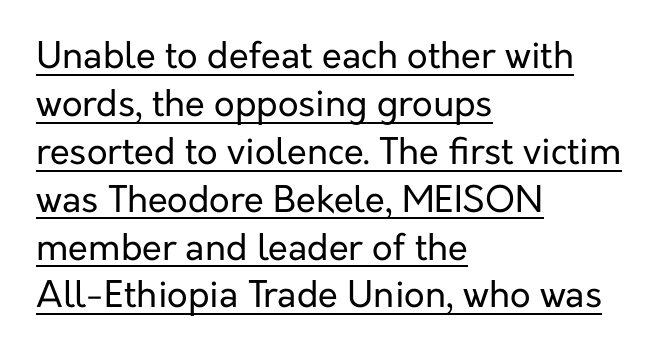
Reading down the block, your eye returns to a fixed left position each line. Each letter keeps its own natural width here, so spacing adapts to shape. In terms of posture, this sample is upright. Underline: present. Stems here are at most as thick as an everyday book face. If you measured baseline to baseline, you'd find a middling distance.
